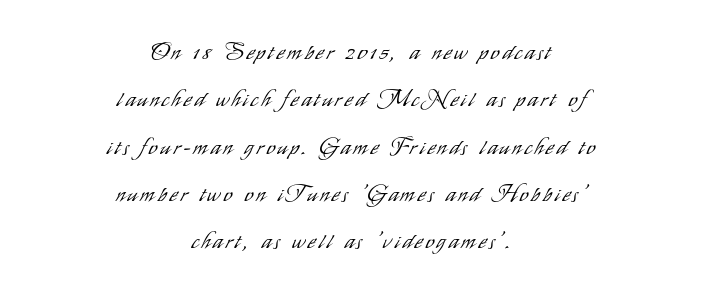
The line-height multiplier appears high, well above default. Stroke thickness stays within the range of a standard reading face or lighter. Check under the words: just untouched page. These lines are centered, leaving both edges ragged.
